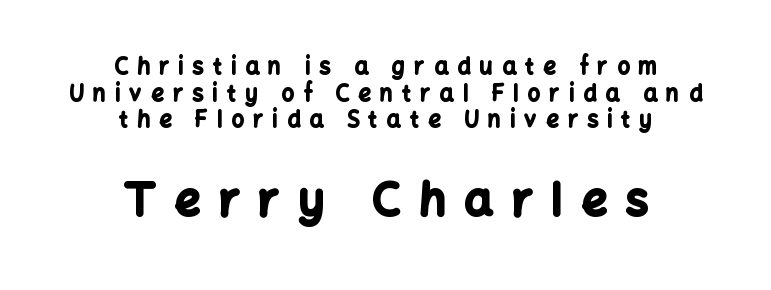
The line texture is sparse and dotted thanks to wide tracking. These lines were composed using upright roman letters. Weight check: bold — yes, fully. Unlike a traditional serif, this face leaves its strokes unadorned.
